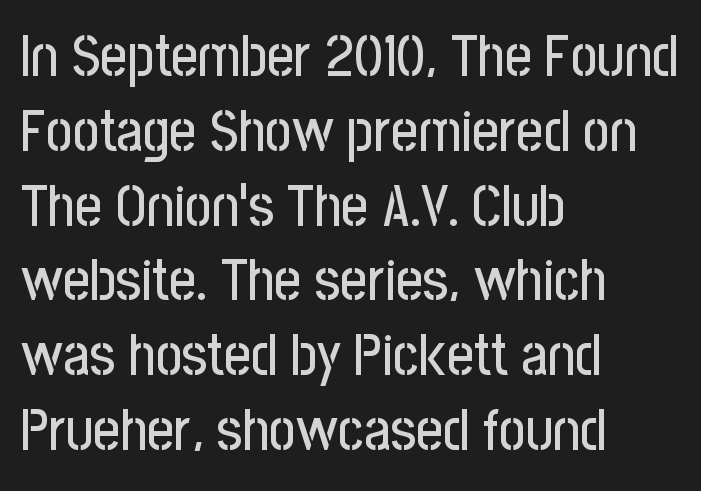
Horizontal bands of white between lines are of average thickness. Vertical strokes here are truly vertical. Visually the block forms a straight wall on the left and a jagged coastline on the right. Between one letter and the next there's only the usual sliver of space. A clean baseline with only descenders dipping below it. Varying glyph widths throughout — classic text-font behaviour.
